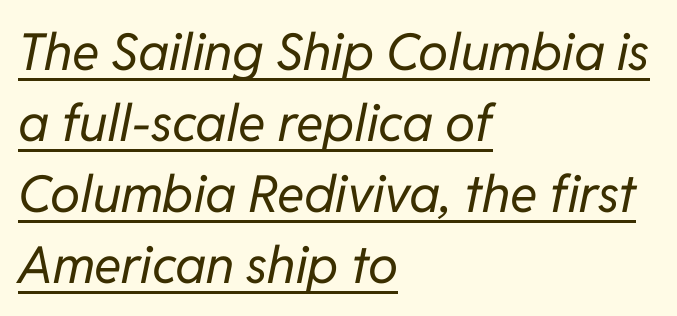
Q: Is the text bold? A: No.
Q: Is the text italic (slanted)? A: Yes, it leans right by about 11 degrees.
Q: Is the text underlined? A: Yes.
Q: How is the paragraph aligned? A: Left-aligned.
Q: Is the spacing between letters normal or unusually wide? A: Normal.
Q: Is the spacing between lines tight, normal or loose? A: Normal.
Q: Width (condensed, normal, or wide)? A: Normal.
Q: Stroke contrast? A: Low.
Q: x-height? A: Medium.
Q: Monospaced? A: No.
